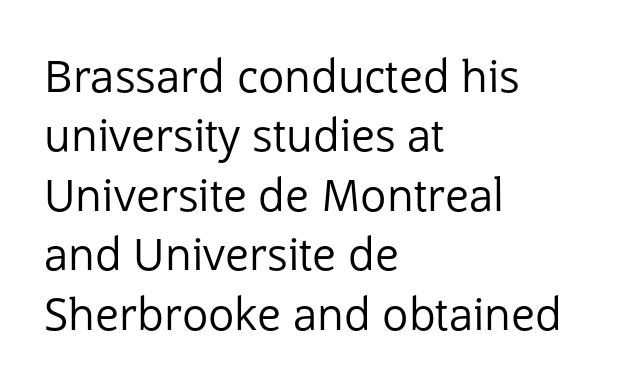
{"serif": "no", "italic": "no", "bold": "no", "weight": "regular", "width": "normal", "stroke_contrast": "low", "x_height": "medium", "monospaced": "no", "underline": "no", "align": "left", "line_spacing": "normal", "line_spacing_ratio": 1.35, "letter_spacing": "normal", "letter_spacing_em": 0.0, "glyph_px": 44}
